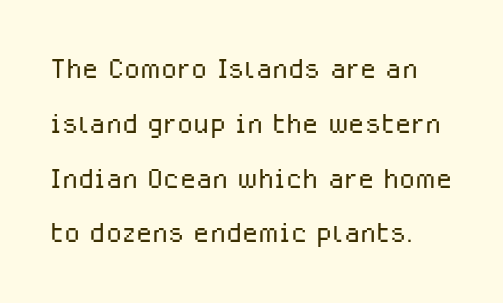
Every character sits straight up, as roman type does. Is this a sans? Yes — the strokes have no serifs. The weight tops out at a normal text grade. Notice how descenders clear the ascenders below comfortably — that's standard leading.
